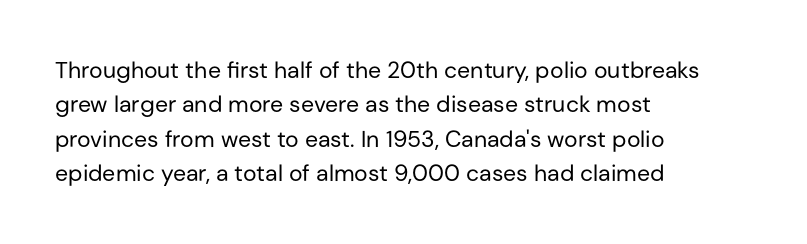
{"italic": "no", "bold": "no", "underline": "no", "align": "left", "line_spacing": "normal", "line_spacing_ratio": 1.49, "letter_spacing": "normal", "letter_spacing_em": 0.0, "glyph_px": 23}
